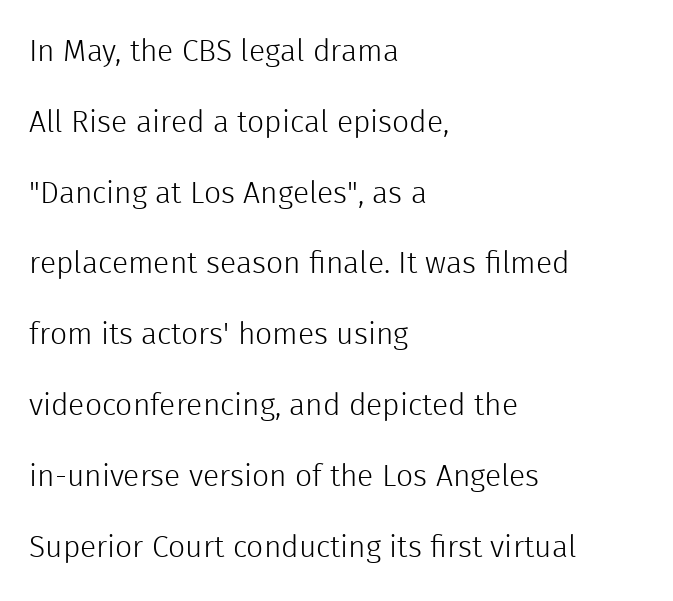
The image shows 30 px light sans-serif type, upright; set left-aligned, loose line spacing (2.36x), normal letter spacing, not underlined; a medium x-height.
